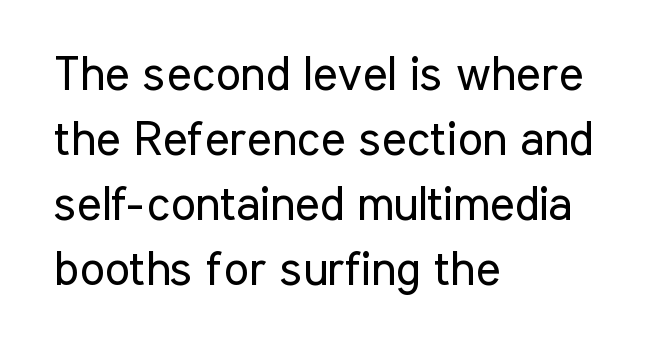
{"serif": "no", "italic": "no", "bold": "no", "weight": "regular", "width": "condensed", "stroke_contrast": "low", "x_height": "medium", "monospaced": "no", "underline": "no", "align": "left", "line_spacing": "normal", "line_spacing_ratio": 1.38, "letter_spacing": "normal", "letter_spacing_em": 0.0, "glyph_px": 47}
